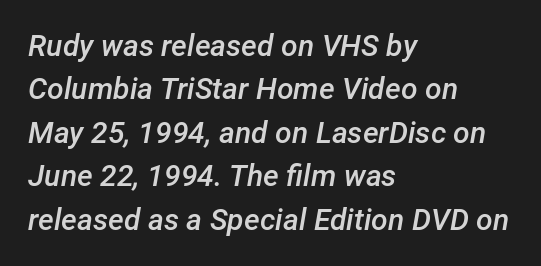
The image shows 30 px semibold type, italic (leaning right); set left-aligned, normal line spacing (1.45x), normal letter spacing, not underlined; low stroke contrast and a medium x-height.
